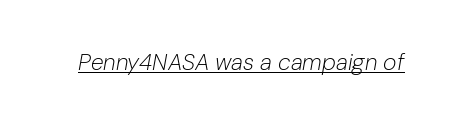
The image shows 23 px text type, italic (leaning right); set normal letter spacing, underlined.
